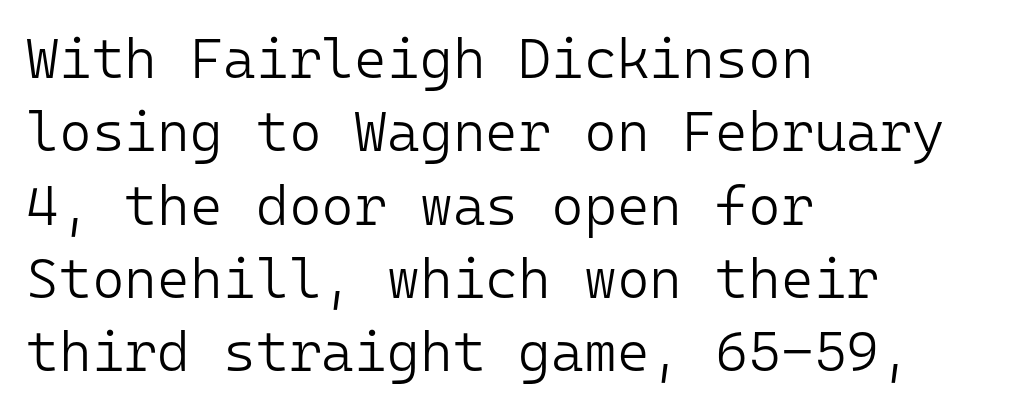
Q: Is the text bold? A: No.
Q: Is the text italic (slanted)? A: No, it is upright.
Q: Is the typeface a serif or a sans-serif typeface? A: Sans-serif.
Q: Is the text underlined? A: No.
Q: How is the paragraph aligned? A: Left-aligned.
Q: Is the spacing between letters normal or unusually wide? A: Normal.
Q: Is the spacing between lines tight, normal or loose? A: Normal.
Q: Width (condensed, normal, or wide)? A: Normal.
Q: Stroke contrast? A: Low.
Q: x-height? A: Medium.
Q: Monospaced? A: Yes.
